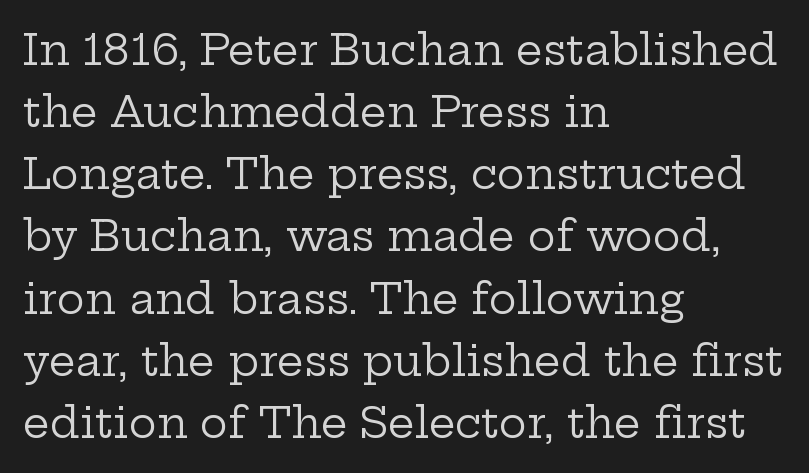
{"serif": "yes", "italic": "no", "bold": "no", "weight": "regular", "width": "wide", "stroke_contrast": "low", "x_height": "medium", "monospaced": "no", "underline": "no", "align": "left", "line_spacing": "normal", "line_spacing_ratio": 1.48, "letter_spacing": "normal", "letter_spacing_em": 0.0, "glyph_px": 42}
